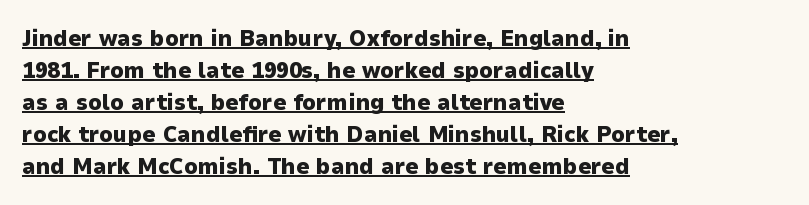
Emphasis by weight is at full strength: bold. Layout note: lines flush left. Students, note that the glyphs here touch the page at normal intervals. The letters stand straight up with perfectly vertical stems. In designer terms, the underline attribute is active on this setting. Successive baselines arrive at the customary interval.
